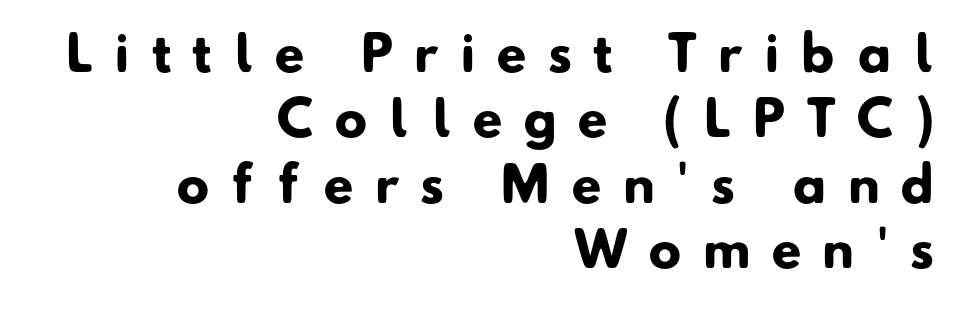
The image shows 48 px heavy sans-serif type; set right-aligned, normal line spacing (1.36x), unusually wide letter spacing (+0.45 em), not underlined; low stroke contrast and a small x-height.
